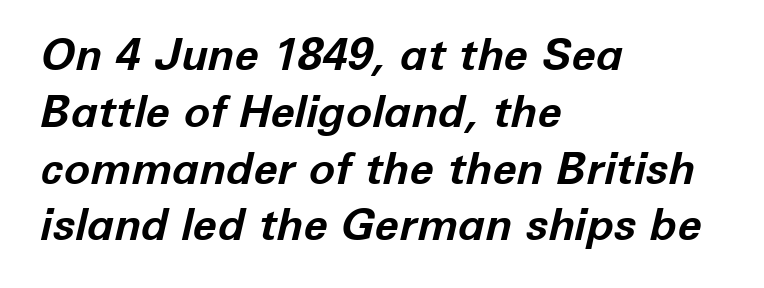
Here the glyphs are tracked normally, forming tight word shapes. Letters rest on an invisible, unmarked baseline. Quick note: interline space is typical. The rendering uses natural spacing where letterforms have individual widths. Summary of weight: heavy, a full bold. Every row of glyphs begins at an identical x-position on the left.
